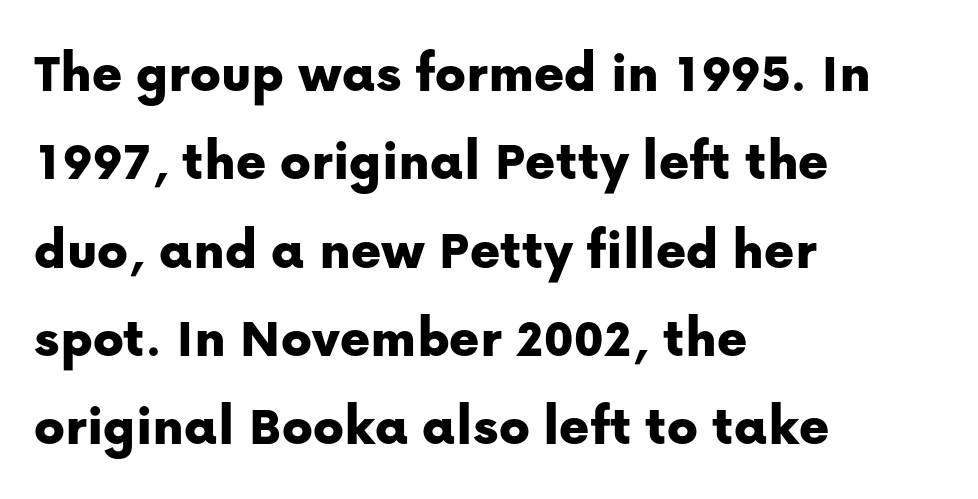
Evenly set lines give the paragraph a standard silhouette. The words here are not underlined. Serifs: no, the terminals of the letterforms are clean. The lines are quadded left.
